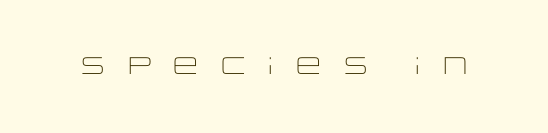
The image shows 24 px text type, upright; set unusually wide letter spacing (+0.47 em), not underlined.
